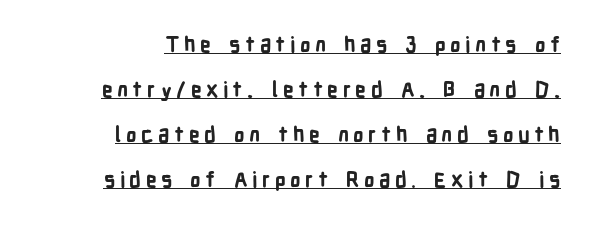
The image shows 21 px bold type, upright; set right-aligned, loose line spacing (2.14x), unusually wide letter spacing (+0.21 em), underlined.
